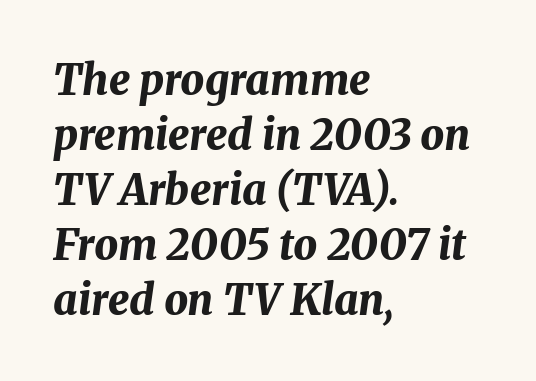
Q: Is the text bold? A: Yes.
Q: Is the text italic (slanted)? A: Yes, it leans right by about 8 degrees.
Q: Is the text underlined? A: No.
Q: How is the paragraph aligned? A: Left-aligned.
Q: Is the spacing between letters normal or unusually wide? A: Normal.
Q: Is the spacing between lines tight, normal or loose? A: Normal.
Q: Width (condensed, normal, or wide)? A: Normal.
Q: Stroke contrast? A: Medium.
Q: x-height? A: Medium.
Q: Monospaced? A: No.
